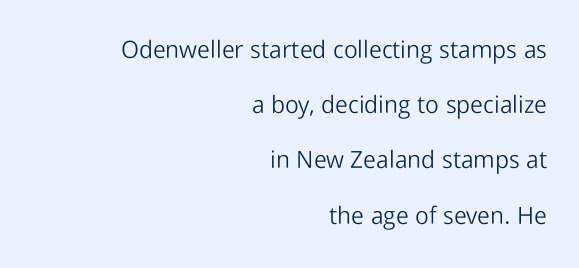
Q: Is the text bold? A: No.
Q: Is the text italic (slanted)? A: No, it is upright.
Q: Is the text underlined? A: No.
Q: How is the paragraph aligned? A: Right-aligned.
Q: Is the spacing between letters normal or unusually wide? A: Normal.
Q: Is the spacing between lines tight, normal or loose? A: Loose.
